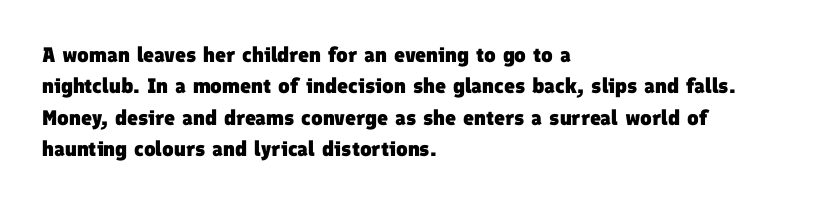
Q: Is the text bold? A: Yes.
Q: Is the text underlined? A: No.
Q: How is the paragraph aligned? A: Left-aligned.
Q: Is the spacing between letters normal or unusually wide? A: Normal.
Q: Is the spacing between lines tight, normal or loose? A: Normal.
